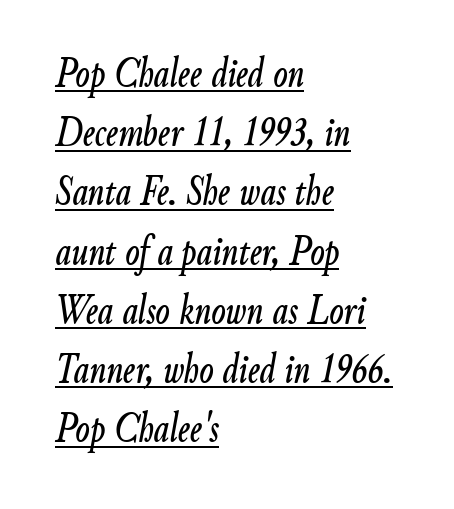
This sample has the flowing, uneven cadence of proportional lettering. Horizontal alignment here is leftward, the default for most running prose. In terms of leading, this rendering sits right in the middle. The passage shown is underscored from start to finish. The typography opts for an oblique posture over an upright one. Tracking here is standard; glyphs follow each other at the usual distance.
